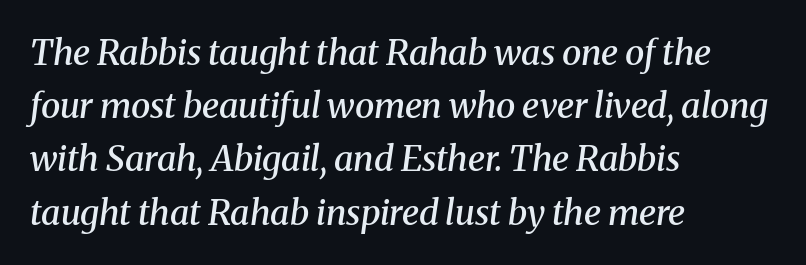
Q: Is the text bold? A: Semi-bold.
Q: Is the text italic (slanted)? A: Yes, it leans right by about 8 degrees.
Q: Is the typeface a serif or a sans-serif typeface? A: Serif.
Q: Is the text underlined? A: No.
Q: How is the paragraph aligned? A: Left-aligned.
Q: Is the spacing between letters normal or unusually wide? A: Normal.
Q: Is the spacing between lines tight, normal or loose? A: Normal.
Q: Width (condensed, normal, or wide)? A: Normal.
Q: Stroke contrast? A: Medium.
Q: x-height? A: Medium.
Q: Monospaced? A: No.
